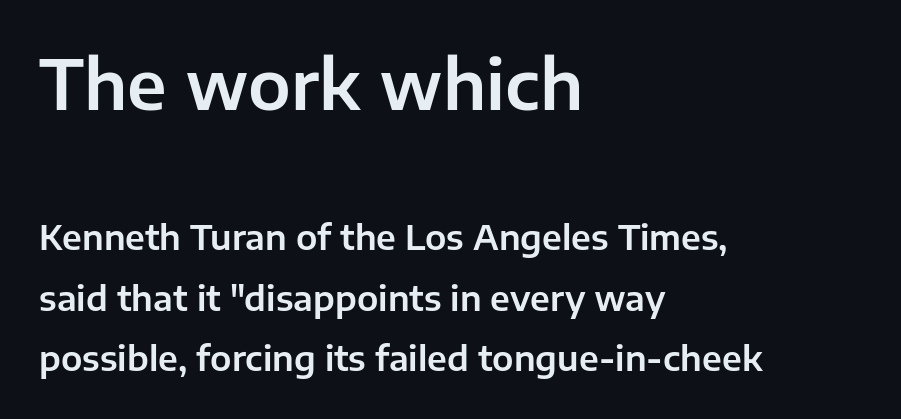
This sample is left-justified, so line endings fall wherever the words run out. Style check: upright. Character size in the leading block exceeds that of the trailing block. Font category for this specimen: sans-serif. This rendering leaves character spacing at its baseline value.
